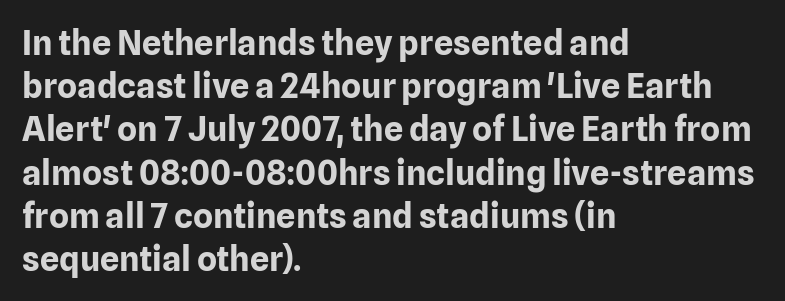
Q: Is the text bold? A: Yes.
Q: Is the text italic (slanted)? A: No, it is upright.
Q: Is the typeface a serif or a sans-serif typeface? A: Sans-serif.
Q: Is the text underlined? A: No.
Q: How is the paragraph aligned? A: Left-aligned.
Q: Is the spacing between letters normal or unusually wide? A: Normal.
Q: Is the spacing between lines tight, normal or loose? A: Normal.
Q: Width (condensed, normal, or wide)? A: Normal.
Q: Stroke contrast? A: Low.
Q: x-height? A: Medium.
Q: Monospaced? A: No.
